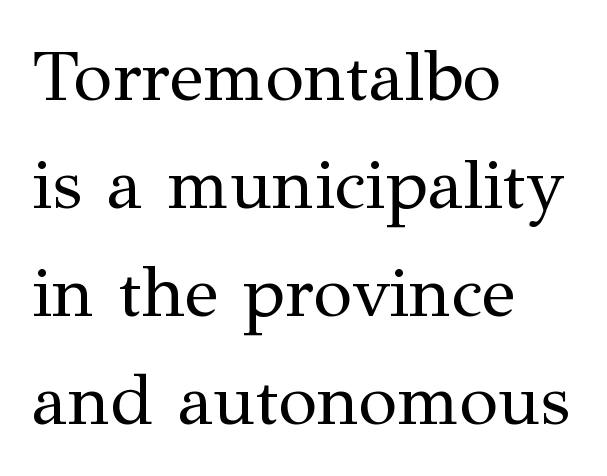
Teacher's note: observe the even left margin — that is flush-left alignment. Typographically, this falls in the serif category. The typeface has the unassuming heft of standard copy or less. Glyph-to-glyph distance matches everyday printed text. Tall strokes in this sample are plumb rather than angled. Leading matches the norm, producing a regular column.
